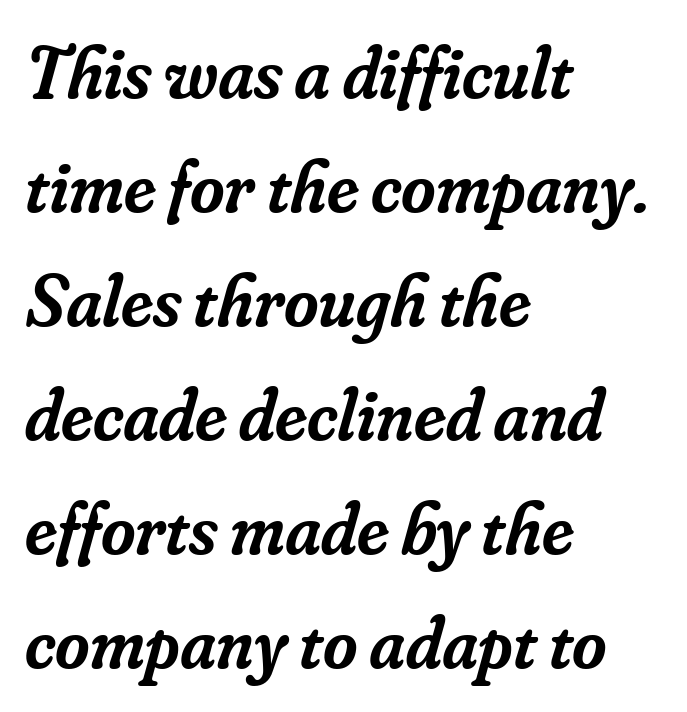
The image shows 74 px semibold serif type, italic (leaning right); set left-aligned, normal line spacing (1.54x), normal letter spacing, not underlined; low stroke contrast and a small x-height.
